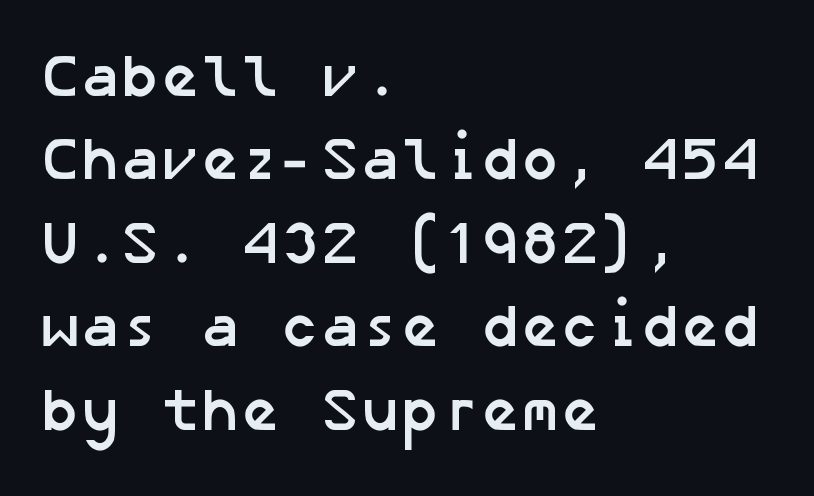
Q: Is the text bold? A: Yes.
Q: Is the typeface a serif or a sans-serif typeface? A: Sans-serif.
Q: Is the text underlined? A: No.
Q: How is the paragraph aligned? A: Left-aligned.
Q: Is the spacing between letters normal or unusually wide? A: Normal.
Q: Is the spacing between lines tight, normal or loose? A: Normal.
Q: Width (condensed, normal, or wide)? A: Normal.
Q: Stroke contrast? A: Low.
Q: x-height? A: Medium.
